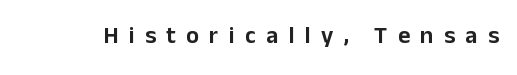
{"italic": "no", "underline": "no", "letter_spacing": "wide", "letter_spacing_em": 0.43, "glyph_px": 24}
